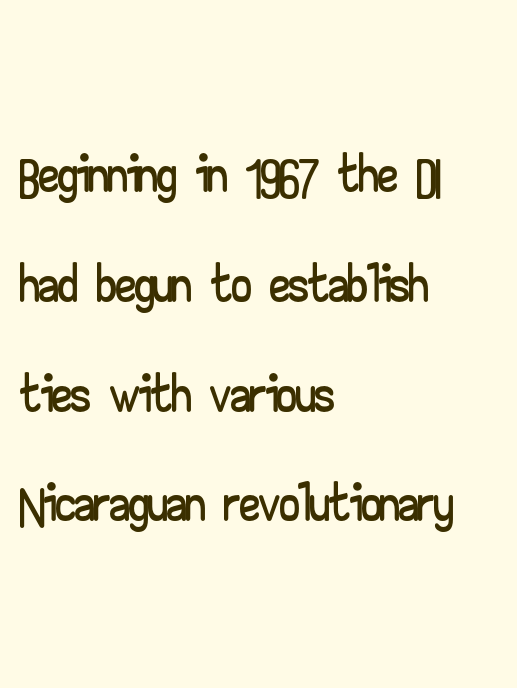
The image shows 79 px wide sans-serif type, upright; set left-aligned, normal line spacing (1.39x), normal letter spacing, not underlined; low stroke contrast and a small x-height.
